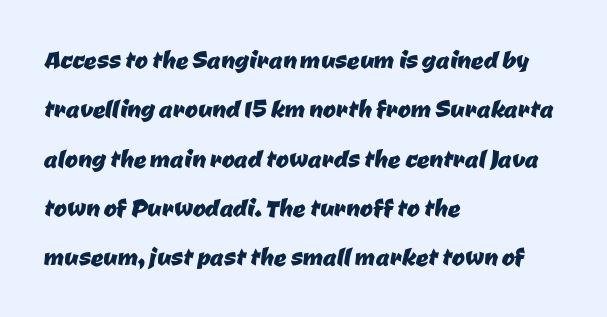
{"serif": "no", "width": "normal", "stroke_contrast": "low", "x_height": "medium", "monospaced": "no", "underline": "no", "align": "left", "line_spacing": "normal", "line_spacing_ratio": 1.59, "letter_spacing": "normal", "letter_spacing_em": 0.0, "glyph_px": 31}
